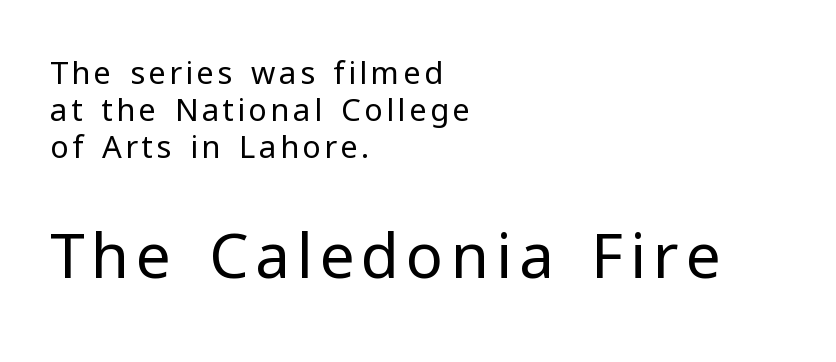
{"serif": "no", "italic": "no", "bold": "no", "weight": "regular", "width": "normal", "stroke_contrast": "low", "x_height": "medium", "monospaced": "no", "underline": "no", "align": "left", "line_spacing_ratio": 1.2, "larger_block": "second", "size_ratio": 2.0, "glyph_px": 62}
